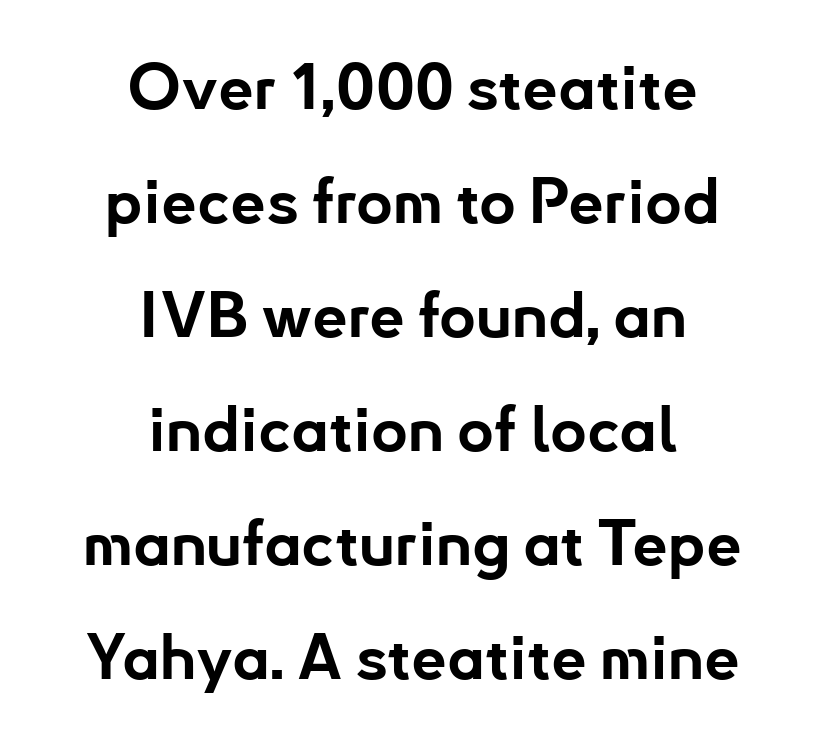
The image shows 63 px bold sans-serif type, upright; set centered, line spacing 1.81x, normal letter spacing, not underlined; low stroke contrast and a small x-height.
